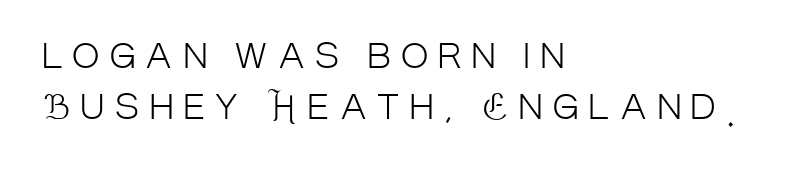
Leftover space on each line is placed entirely after the last word. Compared with a typical body face, this is equally light or lighter still. The passage shown is typeset with a sans-serif family. Nope, not italic — everything's standing straight. Regular leading.
